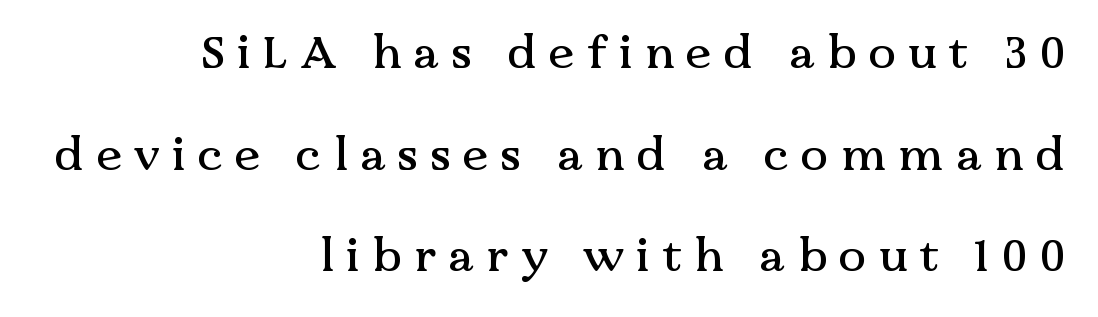
The image shows 46 px serif type, upright; set right-aligned, loose line spacing (2.21x), unusually wide letter spacing (+0.27 em), not underlined; medium stroke contrast and a medium x-height.
